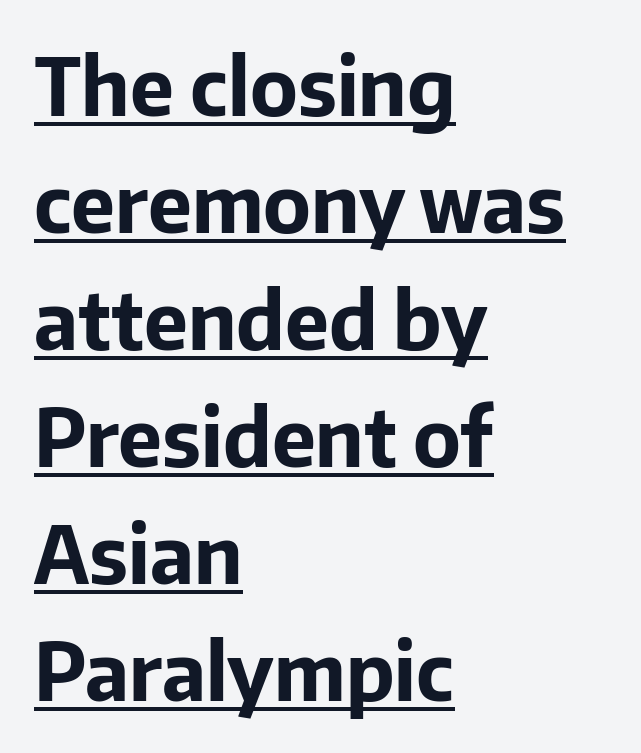
The image shows 79 px bold sans-serif type, upright; set left-aligned, normal line spacing (1.48x), normal letter spacing, underlined; low stroke contrast and a medium x-height.
